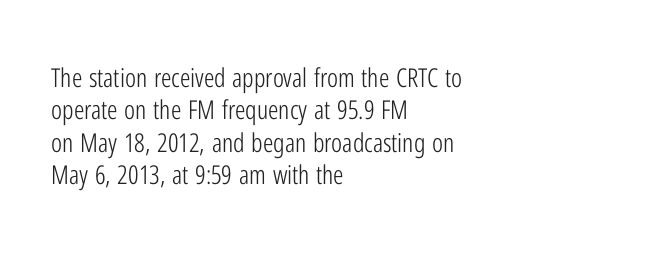
The image shows 26 px text type, upright; set left-aligned, normal line spacing (1.25x), normal letter spacing, not underlined.
